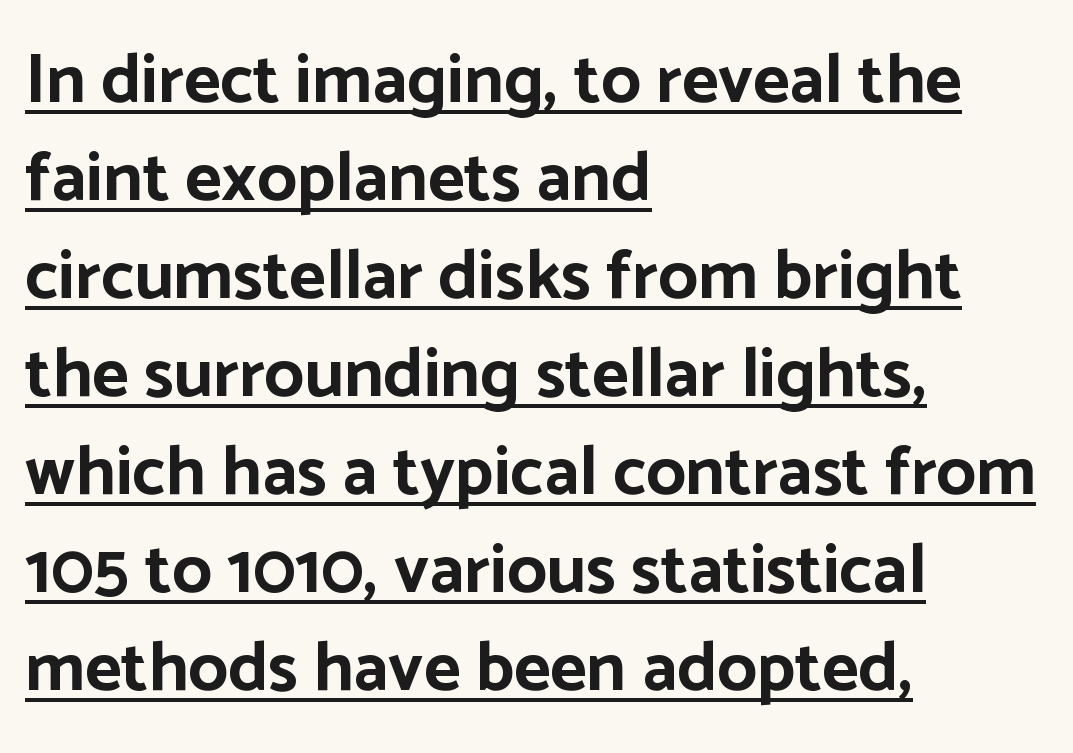
Font category for this specimen: sans-serif. Unlike italic type, these characters show no tilt at all. Honestly, the letter spacing is just normal — you wouldn't notice it. Leading: standard.
